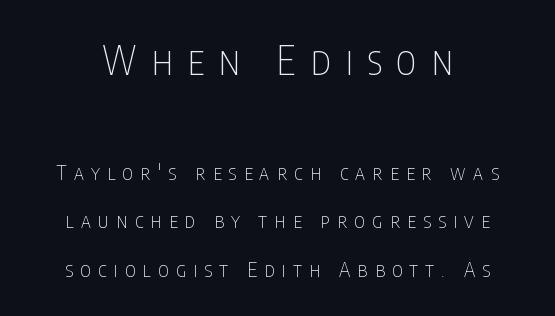
Q: Is the text bold? A: No.
Q: Is the text italic (slanted)? A: No, it is upright.
Q: Is the typeface a serif or a sans-serif typeface? A: Sans-serif.
Q: Is the text underlined? A: No.
Q: Is the spacing between letters normal or unusually wide? A: Unusually wide.
Q: Is the spacing between lines tight, normal or loose? A: Loose.
Q: Which block of text is set in a larger size, the first (top) or the second (bottom)? A: The first (top) one.
Q: Width (condensed, normal, or wide)? A: Condensed.
Q: Stroke contrast? A: Low.
Q: x-height? A: Large.
Q: Monospaced? A: No.
